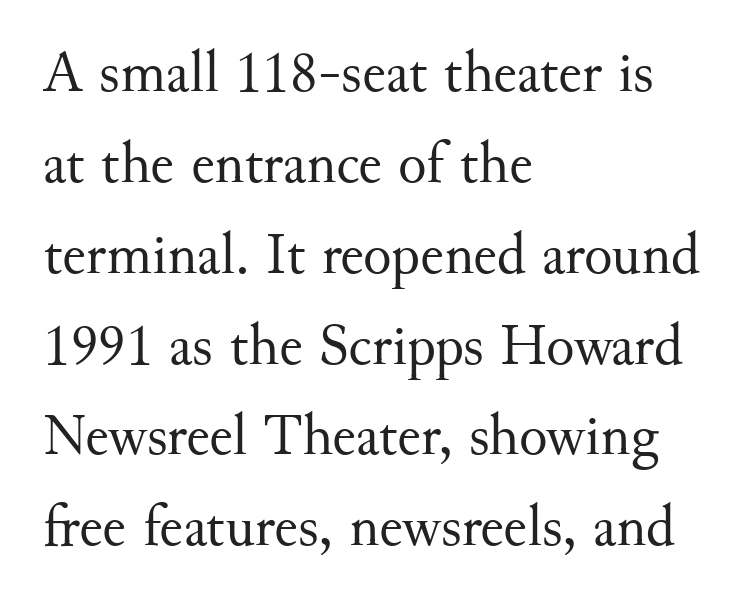
The horizontal fit of the characters is conventional and even. The face used here is proportionally spaced, like ordinary book or web type. The passage shown is not underscored anywhere. Note: serifs present on the glyphs.
